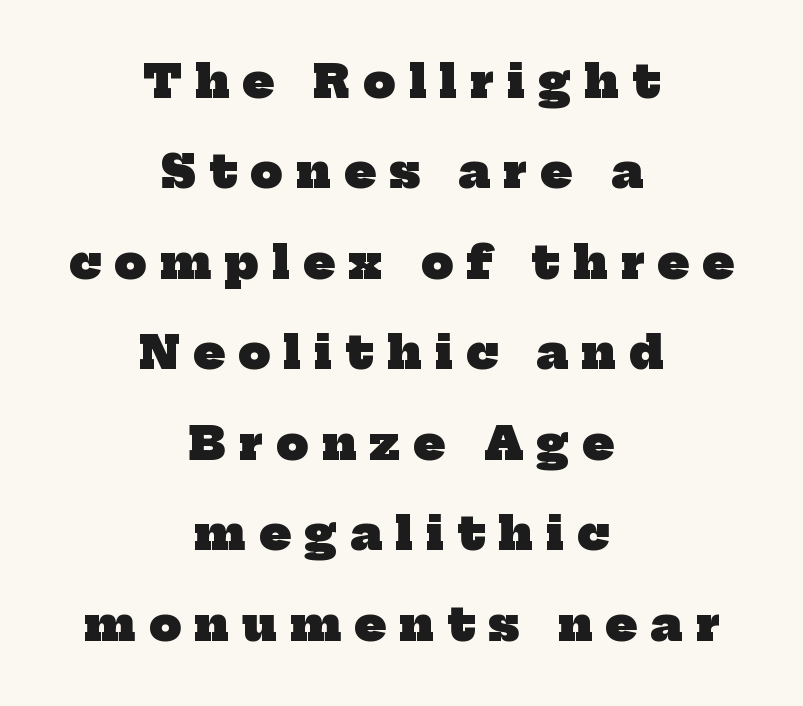
{"serif": "yes", "bold": "yes", "weight": "heavy", "width": "normal", "stroke_contrast": "low", "x_height": "medium", "monospaced": "no", "underline": "no", "align": "center", "line_spacing": "loose", "line_spacing_ratio": 2.01, "letter_spacing": "wide", "letter_spacing_em": 0.3, "glyph_px": 45}
